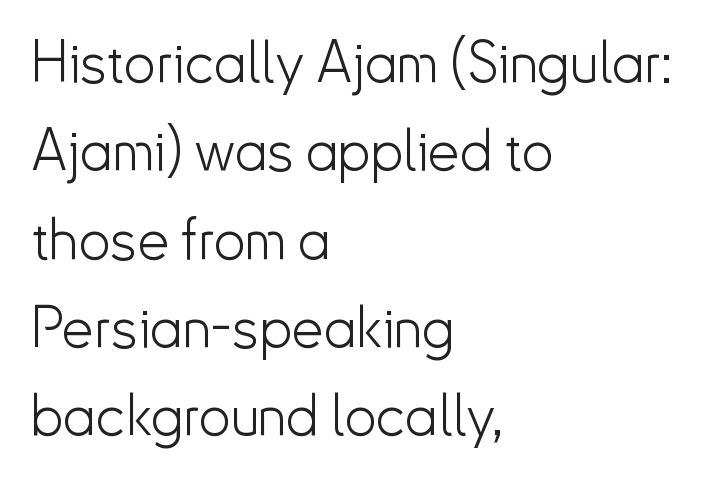
Just letters on the line, the space beneath them empty. The block of text has a typical density, with ordinary space between rows. Italic: no, the glyphs are upright roman. Compared with typical body copy, the letter spacing here is the same. The weight tops out at a normal text grade.
